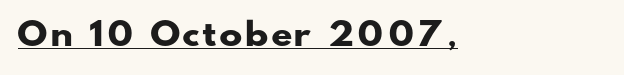
Is the type bold? Yes — the strokes are clearly thick and heavy. The typeface chosen for these lines omits serifs. Each letter keeps its own natural width here, so spacing adapts to shape. Reading down the block, your eye returns to a fixed left position each line. A baseline rule has been typeset under these characters.
